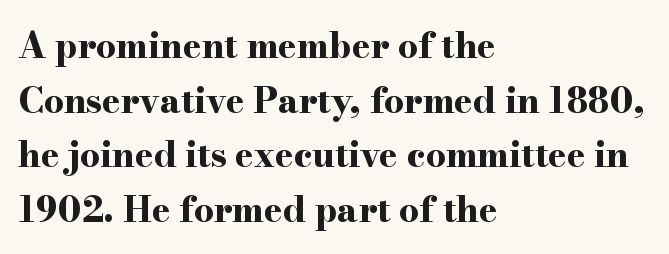
Does extra space separate the letters? No, they use regular spacing. The passage shown is not underscored anywhere. Note the varied advance widths — an 'i' is clearly narrower than an 'm'. This rendering uses left alignment, leaving the right contour irregular. Notice how the stems are strictly vertical — no italics here.
